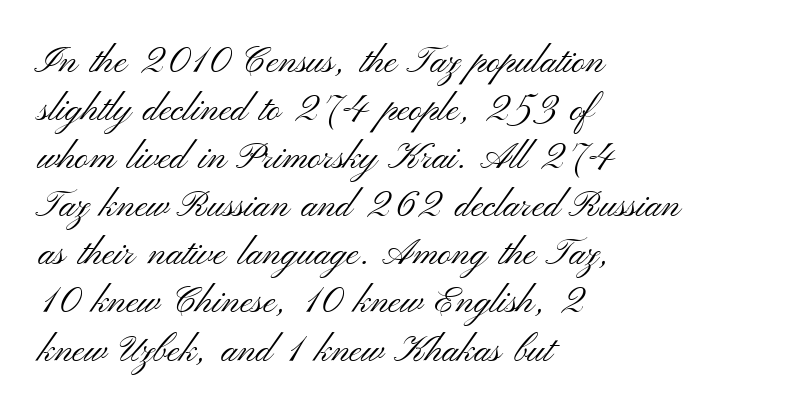
The image shows 37 px light, wide sans-serif type; set left-aligned, normal line spacing (1.3x), normal letter spacing, not underlined; medium stroke contrast and a small x-height.
